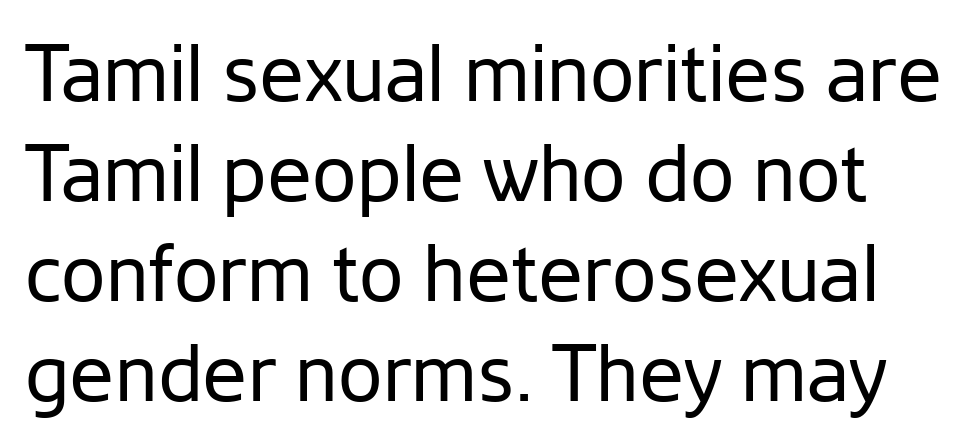
Q: Is the text bold? A: No.
Q: Is the text italic (slanted)? A: No, it is upright.
Q: Is the typeface a serif or a sans-serif typeface? A: Sans-serif.
Q: Is the text underlined? A: No.
Q: Is the spacing between letters normal or unusually wide? A: Normal.
Q: Is the spacing between lines tight, normal or loose? A: Normal.
Q: Width (condensed, normal, or wide)? A: Normal.
Q: Stroke contrast? A: Low.
Q: x-height? A: Medium.
Q: Monospaced? A: No.
